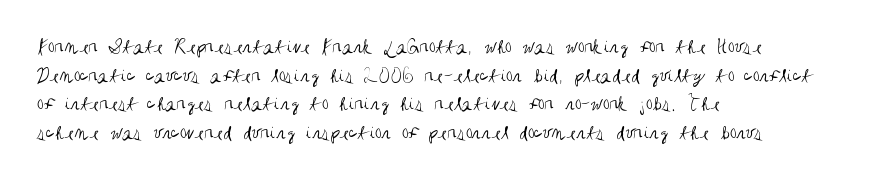
Q: Is the text bold? A: No.
Q: Is the text underlined? A: No.
Q: How is the paragraph aligned? A: Left-aligned.
Q: Is the spacing between letters normal or unusually wide? A: Normal.
Q: Is the spacing between lines tight, normal or loose? A: Normal.
